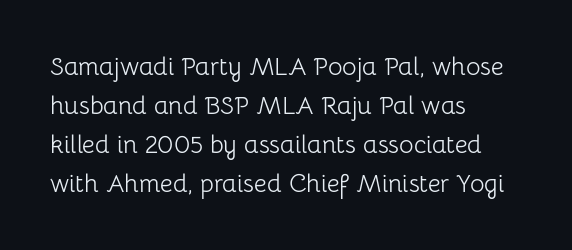
{"italic": "no", "bold": "no", "underline": "no", "align": "left", "line_spacing": "normal", "line_spacing_ratio": 1.56, "letter_spacing": "normal", "letter_spacing_em": 0.0, "glyph_px": 25}
